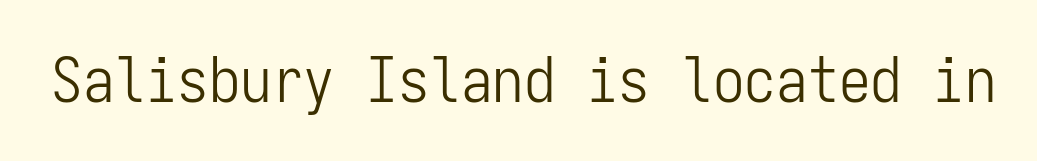
This is sans-serif lettering, the kind often seen on screens and signage. The letterforms sit at book weight or below. The line texture is even and compact thanks to regular tracking. Monospaced: the letters line up in strict vertical columns.
